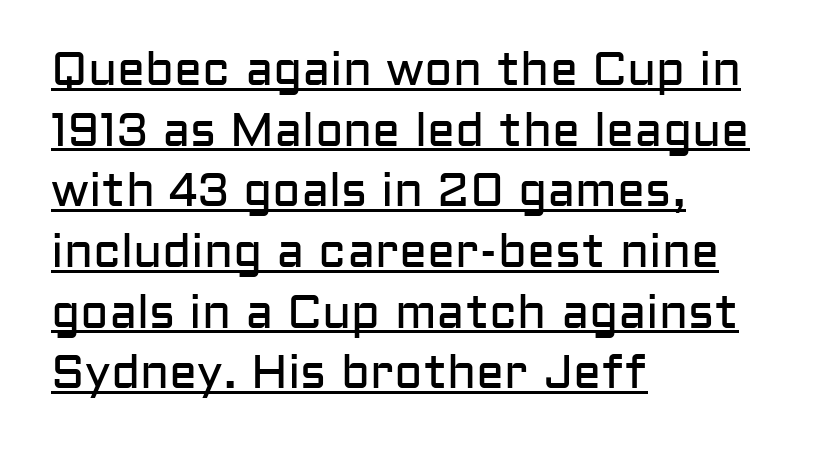
No chunkiness to these letters — they're not bold. The glyphs are accompanied by a horizontal stroke just below them. Style check: upright. The rendering keeps characters at their native spacing.
